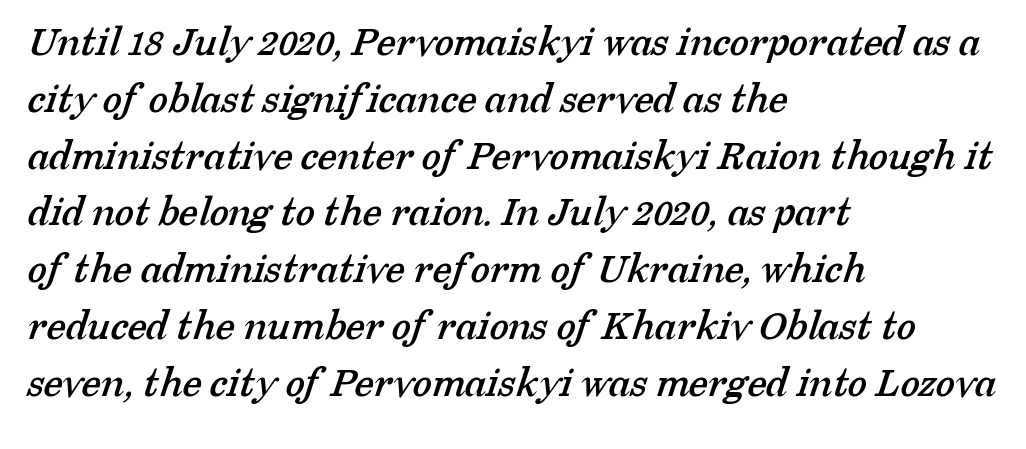
Visually the block forms a straight wall on the left and a jagged coastline on the right. Summary of vertical rhythm: regular, with standard interline spacing. Letters rest on an invisible, unmarked baseline. This sample has the flowing, uneven cadence of proportional lettering. Does the type have serifs? Yes, each stem ends in a small foot.
